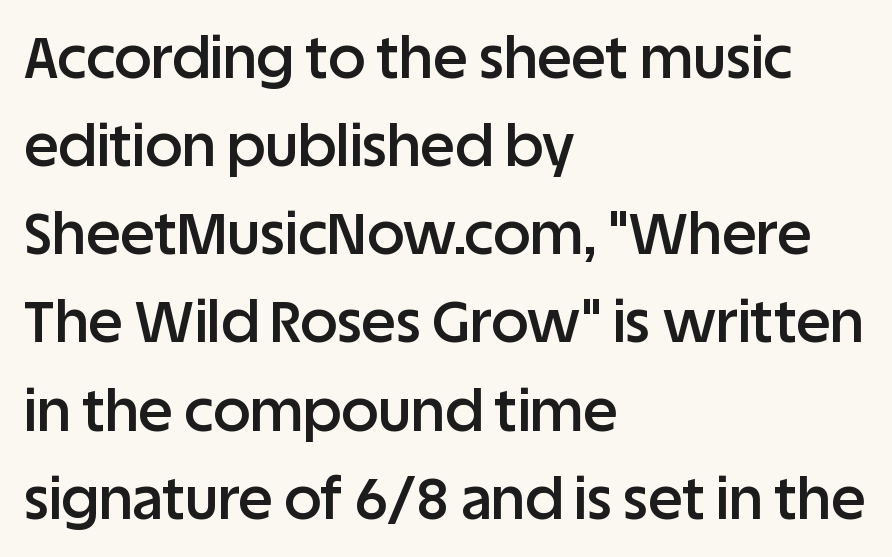
Q: Is the text bold? A: Semi-bold.
Q: Is the text italic (slanted)? A: No, it is upright.
Q: Is the typeface a serif or a sans-serif typeface? A: Sans-serif.
Q: Is the text underlined? A: No.
Q: How is the paragraph aligned? A: Left-aligned.
Q: Is the spacing between letters normal or unusually wide? A: Normal.
Q: Is the spacing between lines tight, normal or loose? A: Normal.
Q: Width (condensed, normal, or wide)? A: Normal.
Q: Stroke contrast? A: Low.
Q: x-height? A: Large.
Q: Monospaced? A: No.
